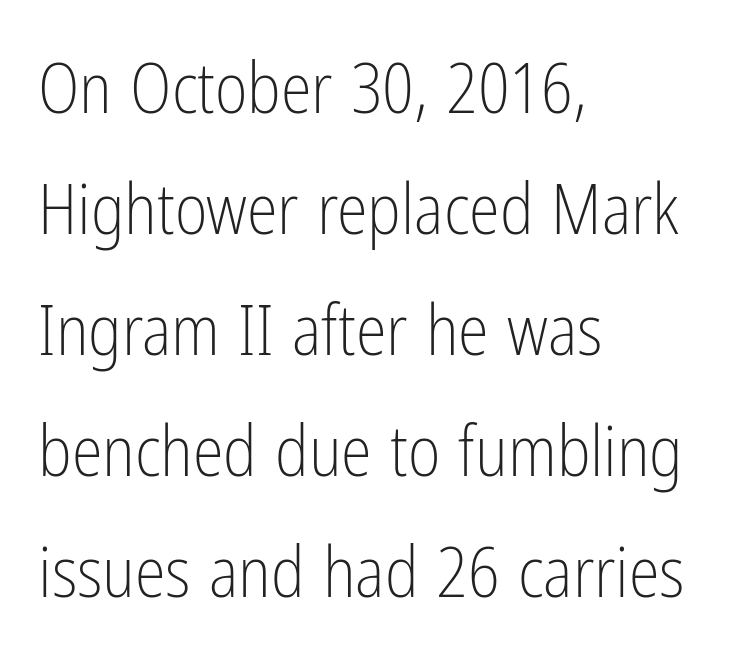
{"serif": "no", "italic": "no", "bold": "no", "weight": "light", "width": "condensed", "stroke_contrast": "low", "x_height": "medium", "monospaced": "no", "underline": "no", "align": "left", "line_spacing_ratio": 1.73, "letter_spacing": "normal", "letter_spacing_em": 0.0, "glyph_px": 70}
